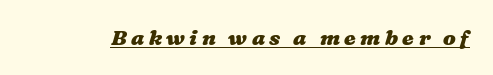
What weight is shown? A full bold with thick strokes. The rendering inserts visible extra space after every character. The passage shown is underscored from start to finish.
